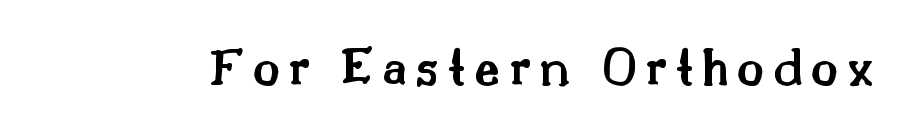
Q: Is the text bold? A: Semi-bold.
Q: Is the text italic (slanted)? A: No, it is upright.
Q: Is the typeface a serif or a sans-serif typeface? A: Serif.
Q: Is the text underlined? A: No.
Q: Width (condensed, normal, or wide)? A: Normal.
Q: Stroke contrast? A: Medium.
Q: x-height? A: Small.
Q: Monospaced? A: No.
